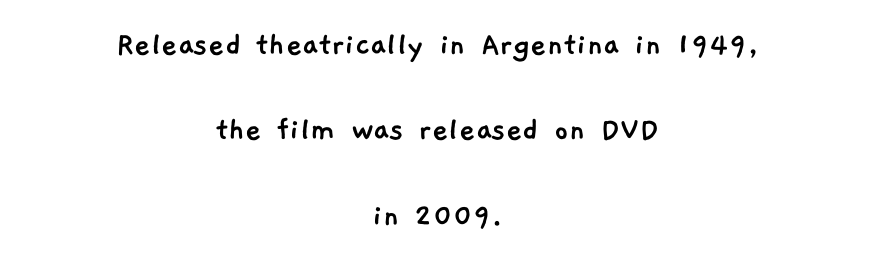
The image shows 35 px sans-serif type; set centered, loose line spacing (2.44x), normal letter spacing, not underlined; low stroke contrast and a medium x-height.
